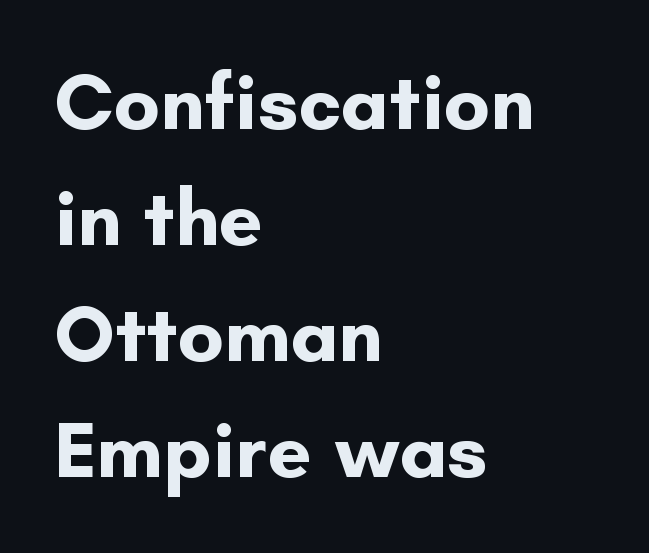
The image shows 79 px bold sans-serif type, upright; set left-aligned, normal line spacing (1.47x), normal letter spacing, not underlined; low stroke contrast and a small x-height.
